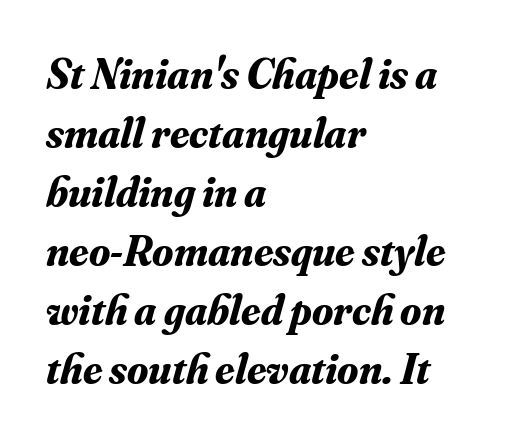
Q: Is the text bold? A: Yes.
Q: Is the text italic (slanted)? A: Yes, it leans right by about 16 degrees.
Q: Is the typeface a serif or a sans-serif typeface? A: Serif.
Q: Is the text underlined? A: No.
Q: How is the paragraph aligned? A: Left-aligned.
Q: Is the spacing between letters normal or unusually wide? A: Normal.
Q: Is the spacing between lines tight, normal or loose? A: Normal.
Q: Width (condensed, normal, or wide)? A: Normal.
Q: Stroke contrast? A: Medium.
Q: x-height? A: Small.
Q: Monospaced? A: No.
